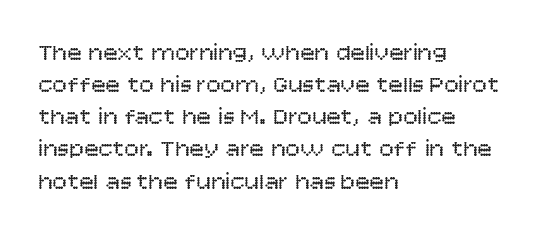
{"italic": "no", "bold": "no", "underline": "no", "align": "left", "line_spacing": "normal", "line_spacing_ratio": 1.34, "letter_spacing": "normal", "letter_spacing_em": 0.0, "glyph_px": 24}
